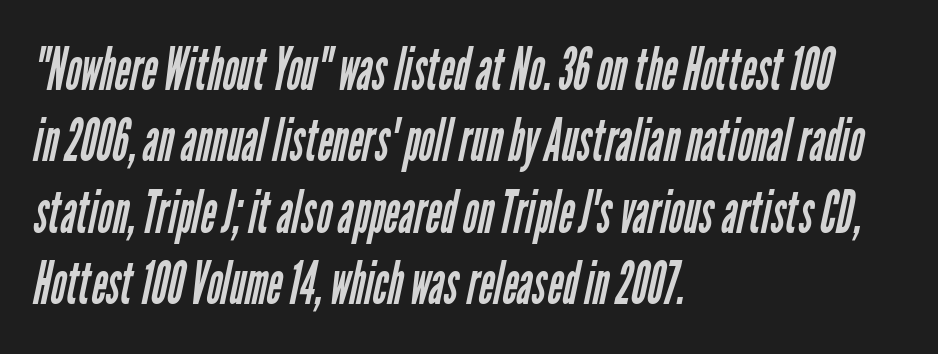
Q: Is the text bold? A: No.
Q: Is the typeface a serif or a sans-serif typeface? A: Sans-serif.
Q: Is the text underlined? A: No.
Q: How is the paragraph aligned? A: Left-aligned.
Q: Is the spacing between letters normal or unusually wide? A: Normal.
Q: Width (condensed, normal, or wide)? A: Condensed.
Q: Stroke contrast? A: Low.
Q: x-height? A: Medium.
Q: Monospaced? A: No.
